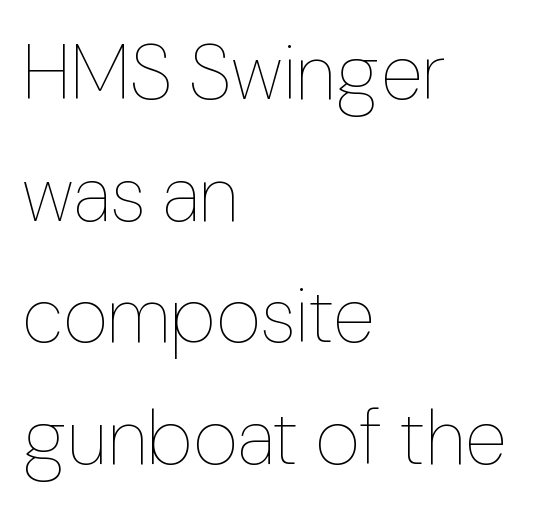
Note the varied advance widths — an 'i' is clearly narrower than an 'm'. The weight tops out at a normal text grade. Anything drawn beneath the words? Only blank space. The line texture is even and compact thanks to regular tracking.
